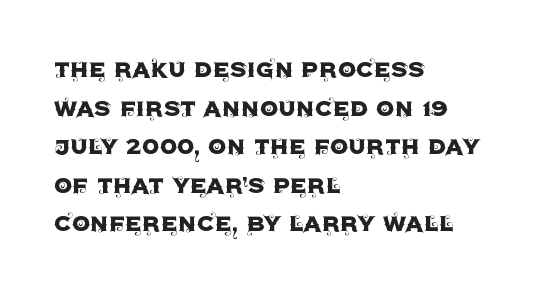
Q: Is the text italic (slanted)? A: No, it is upright.
Q: Is the typeface a serif or a sans-serif typeface? A: Sans-serif.
Q: Is the text underlined? A: No.
Q: How is the paragraph aligned? A: Left-aligned.
Q: Is the spacing between letters normal or unusually wide? A: Normal.
Q: Is the spacing between lines tight, normal or loose? A: Normal.
Q: Width (condensed, normal, or wide)? A: Normal.
Q: x-height? A: Large.
Q: Monospaced? A: No.
